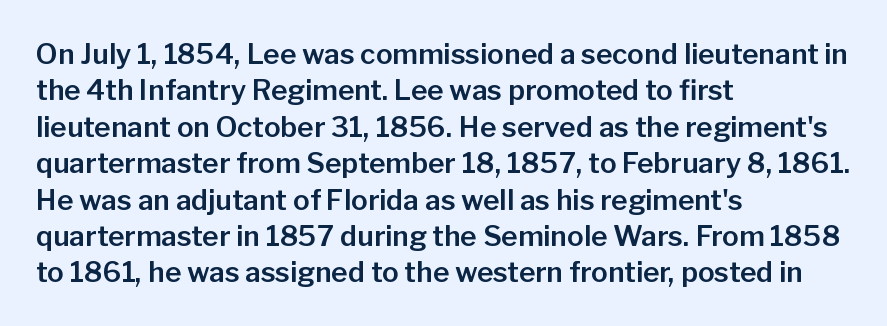
Q: Is the text italic (slanted)? A: No, it is upright.
Q: Is the typeface a serif or a sans-serif typeface? A: Sans-serif.
Q: Is the text underlined? A: No.
Q: How is the paragraph aligned? A: Left-aligned.
Q: Is the spacing between letters normal or unusually wide? A: Normal.
Q: Is the spacing between lines tight, normal or loose? A: Normal.
Q: Width (condensed, normal, or wide)? A: Normal.
Q: Stroke contrast? A: Low.
Q: x-height? A: Medium.
Q: Monospaced? A: No.
